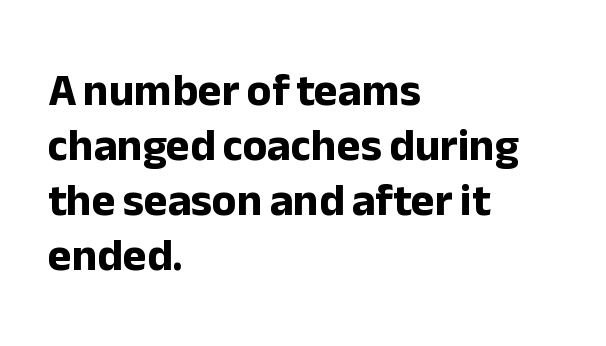
The image shows 45 px bold sans-serif type, upright; set left-aligned, line spacing 1.22x, normal letter spacing, not underlined; low stroke contrast and a medium x-height.
